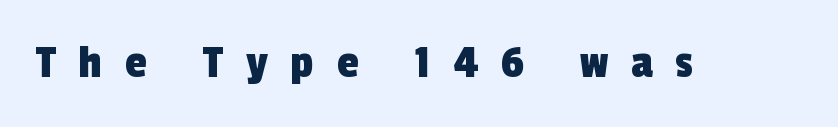
The image shows 49 px condensed sans-serif type; set unusually wide letter spacing (+0.47 em), not underlined; a medium x-height.
